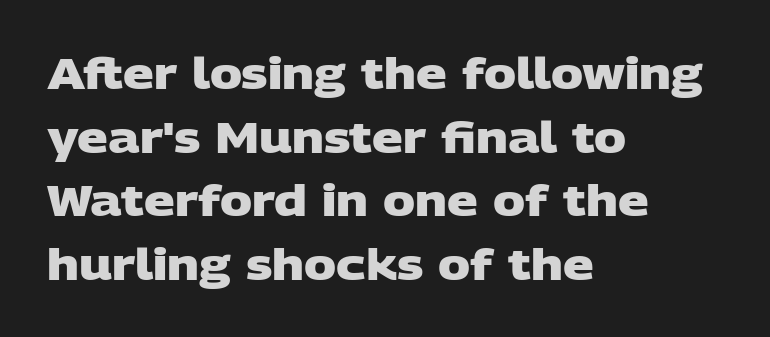
{"serif": "no", "bold": "yes", "weight": "heavy", "width": "wide", "stroke_contrast": "low", "x_height": "large", "monospaced": "no", "underline": "no", "align": "left", "line_spacing": "normal", "line_spacing_ratio": 1.48, "letter_spacing": "normal", "letter_spacing_em": 0.0, "glyph_px": 43}
